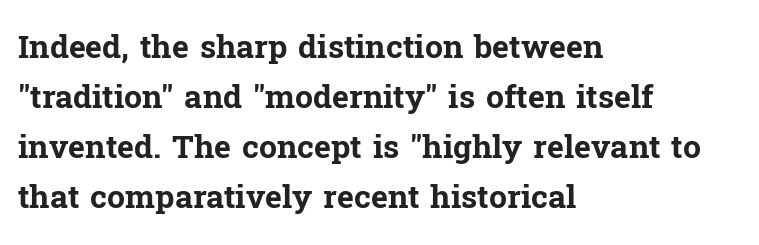
The image shows 32 px bold serif type, upright; set left-aligned, normal line spacing (1.56x), normal letter spacing, not underlined; low stroke contrast and a medium x-height.
